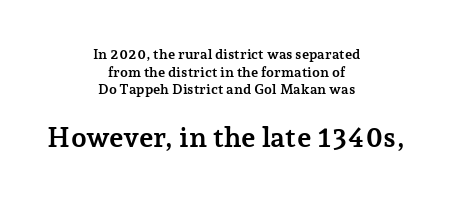
The image shows 28 px semibold serif type, upright; set centered, normal line spacing (1.26x), normal letter spacing, not underlined; the second (bottom) block is 2.0x larger; low stroke contrast and a medium x-height.
